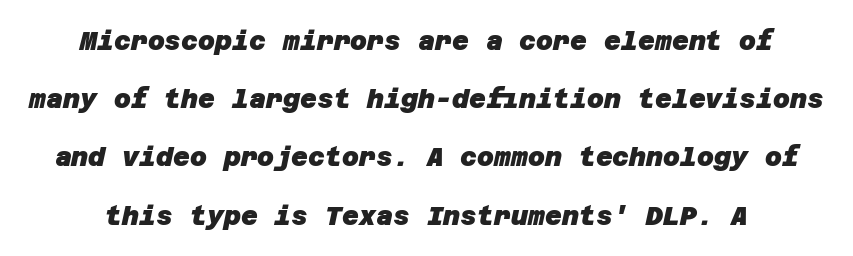
The image shows 26 px bold type; set loose line spacing (2.24x), normal letter spacing, not underlined.
